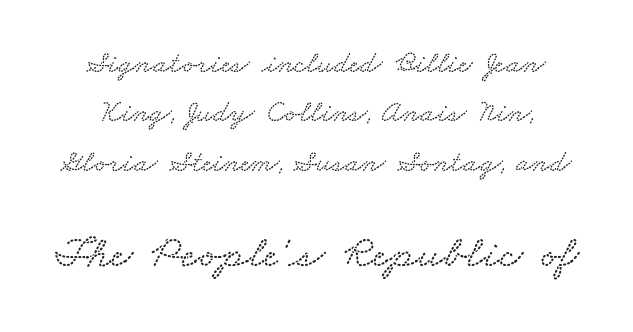
{"width": "wide", "stroke_contrast": "low", "x_height": "small", "monospaced": "no", "underline": "no", "line_spacing": "normal", "line_spacing_ratio": 1.59, "letter_spacing": "normal", "letter_spacing_em": 0.0, "larger_block": "second", "size_ratio": 1.48, "glyph_px": 46}
